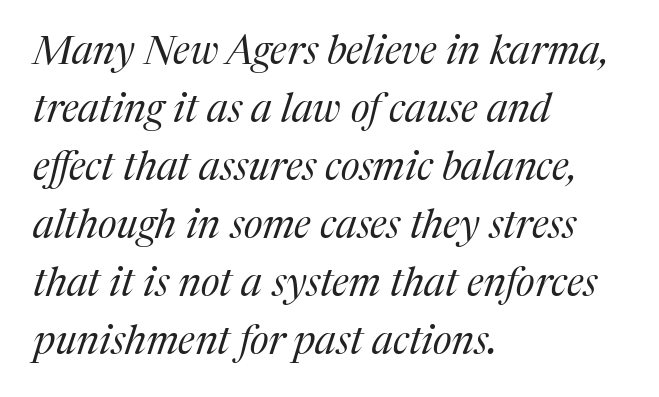
Nobody drew a line under any word here. Nobody touched the tracking dial on this one. Evenly set lines give the paragraph a standard silhouette. Varying glyph widths throughout — classic text-font behaviour. Visually the block forms a straight wall on the left and a jagged coastline on the right. The glyphs in this specimen are seriffed.
